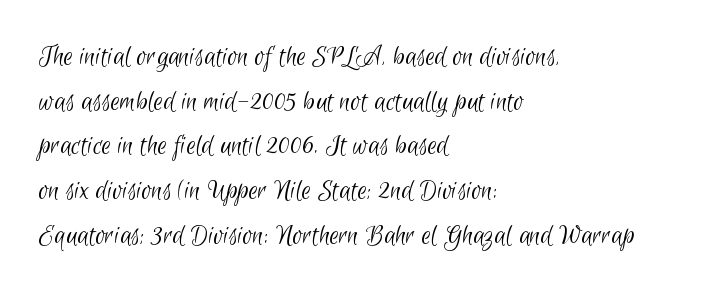
The image shows 30 px light, condensed sans-serif type; set left-aligned, normal line spacing (1.49x), normal letter spacing, not underlined; low stroke contrast and a small x-height.
